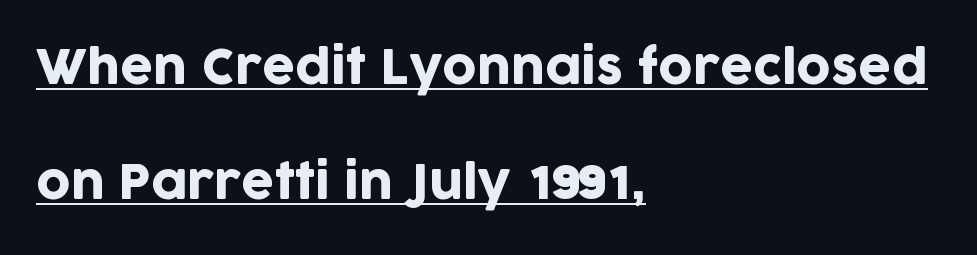
The image shows 47 px sans-serif type, upright; set left-aligned, loose line spacing (2.45x), normal letter spacing, underlined; low stroke contrast and a large x-height.
